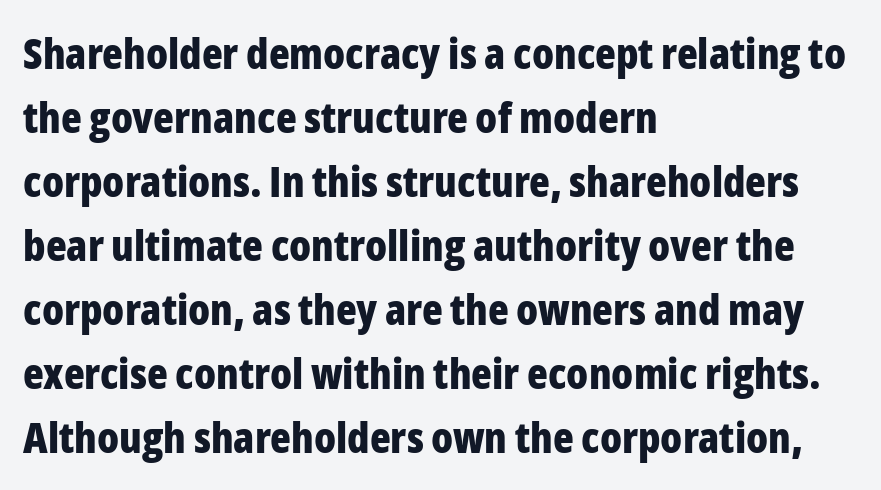
The image shows 43 px bold, condensed sans-serif type, upright; set left-aligned, normal line spacing (1.49x), normal letter spacing, not underlined; low stroke contrast and a medium x-height.
